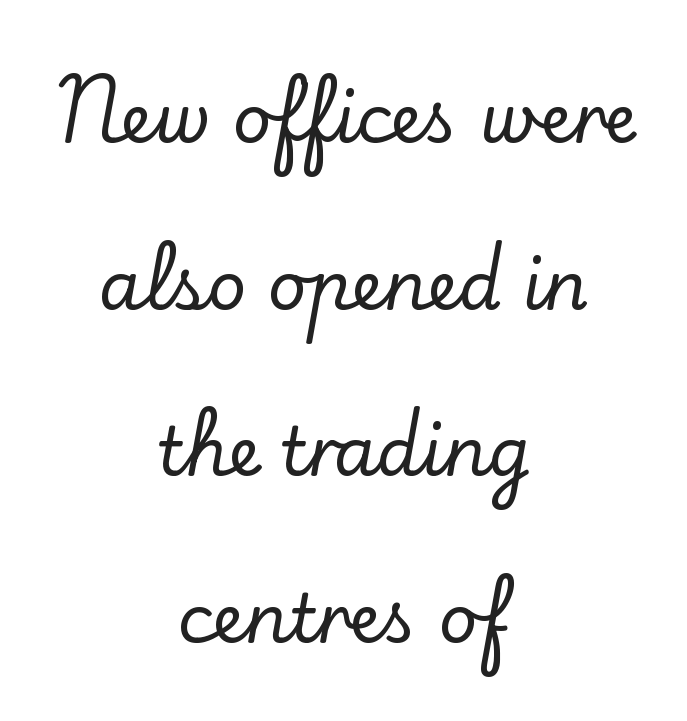
Q: Is the text italic (slanted)? A: Yes.
Q: Is the typeface a serif or a sans-serif typeface? A: Serif.
Q: Is the text underlined? A: No.
Q: How is the paragraph aligned? A: Centered.
Q: Is the spacing between letters normal or unusually wide? A: Normal.
Q: Is the spacing between lines tight, normal or loose? A: Loose.
Q: Width (condensed, normal, or wide)? A: Normal.
Q: Stroke contrast? A: Low.
Q: x-height? A: Small.
Q: Monospaced? A: No.
